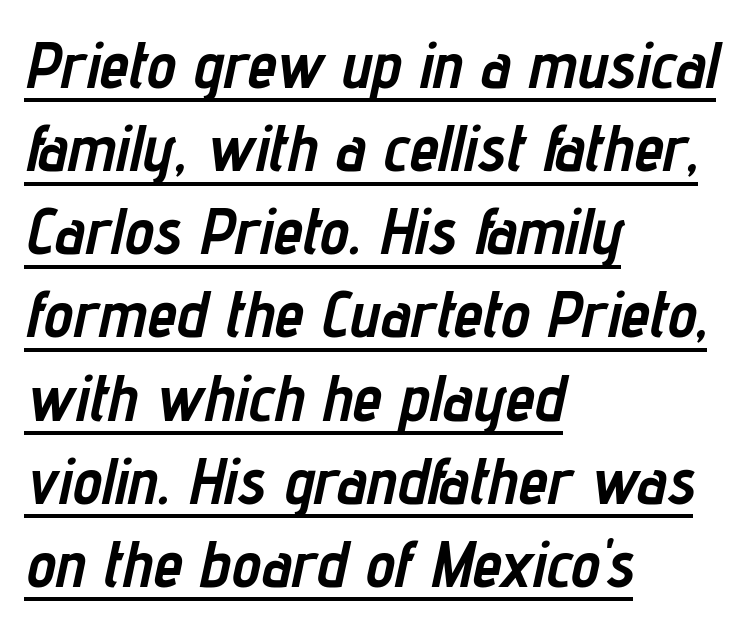
The image shows 66 px semibold, condensed type, italic (leaning right); set left-aligned, normal line spacing (1.26x), normal letter spacing, underlined; low stroke contrast and a medium x-height.
